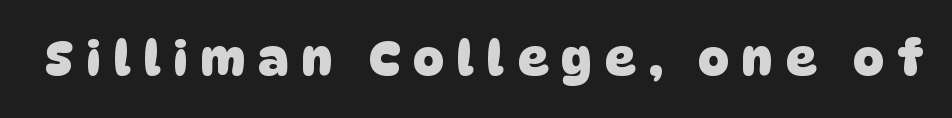
The image shows 47 px heavy sans-serif type; set unusually wide letter spacing (+0.29 em), not underlined; low stroke contrast and a large x-height.
